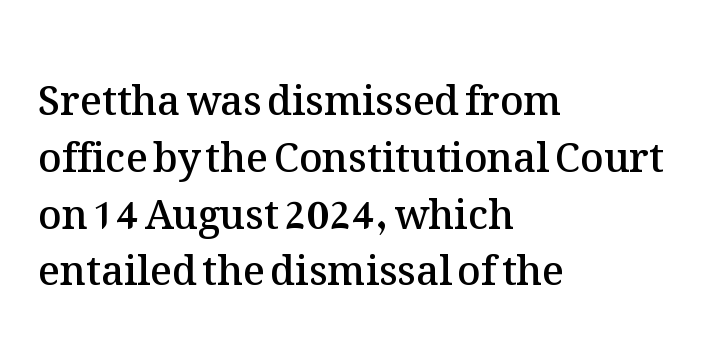
{"italic": "no", "bold": "semi", "weight": "semibold", "width": "normal", "stroke_contrast": "medium", "x_height": "medium", "monospaced": "no", "underline": "no", "align": "left", "line_spacing": "normal", "line_spacing_ratio": 1.42, "letter_spacing": "normal", "letter_spacing_em": 0.0, "glyph_px": 40}
